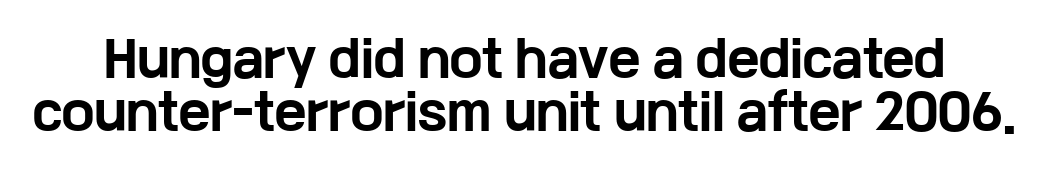
Q: Is the text bold? A: Yes.
Q: Is the text italic (slanted)? A: No, it is upright.
Q: Is the typeface a serif or a sans-serif typeface? A: Sans-serif.
Q: Is the text underlined? A: No.
Q: Is the spacing between letters normal or unusually wide? A: Normal.
Q: Is the spacing between lines tight, normal or loose? A: Tight.
Q: Width (condensed, normal, or wide)? A: Wide.
Q: Stroke contrast? A: Low.
Q: x-height? A: Medium.
Q: Monospaced? A: No.
